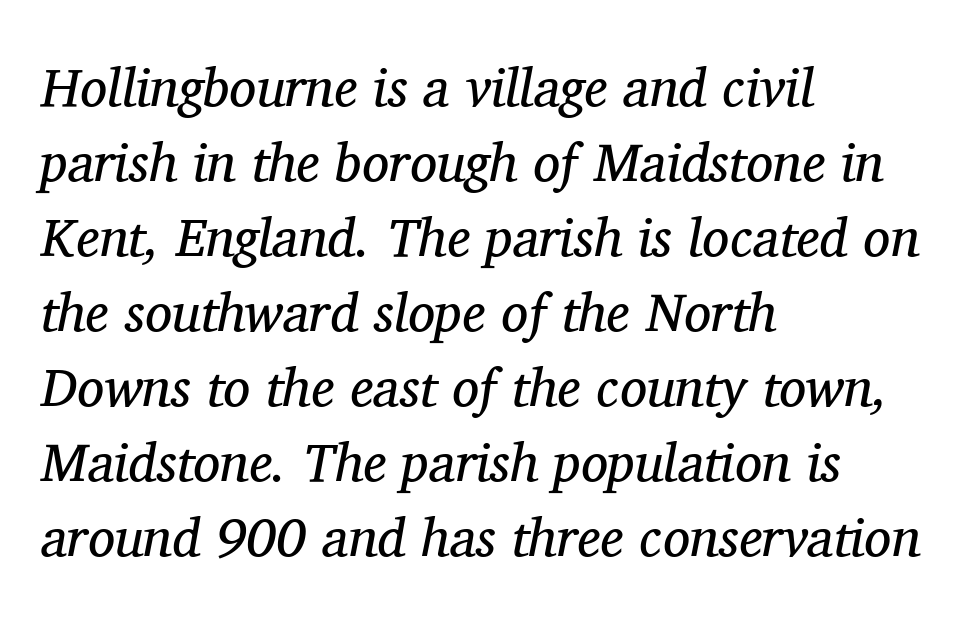
Q: Is the text bold? A: No.
Q: Is the text italic (slanted)? A: Yes, it leans right by about 11 degrees.
Q: Is the typeface a serif or a sans-serif typeface? A: Serif.
Q: Is the text underlined? A: No.
Q: How is the paragraph aligned? A: Left-aligned.
Q: Is the spacing between letters normal or unusually wide? A: Normal.
Q: Is the spacing between lines tight, normal or loose? A: Normal.
Q: Width (condensed, normal, or wide)? A: Normal.
Q: Stroke contrast? A: Medium.
Q: x-height? A: Medium.
Q: Monospaced? A: No.
